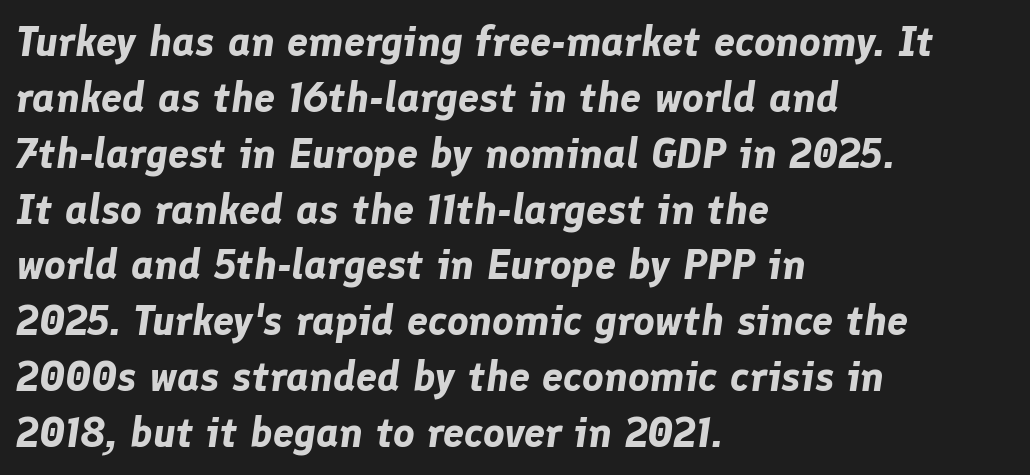
The image shows 42 px bold type, italic (leaning right); set left-aligned, normal line spacing (1.33x), normal letter spacing, not underlined; low stroke contrast and a medium x-height.
